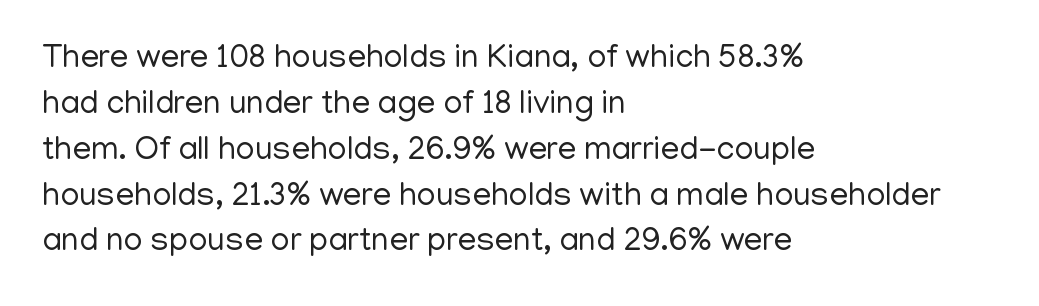
The image shows 33 px regular-weight sans-serif type, upright; set left-aligned, normal line spacing (1.39x), normal letter spacing, not underlined; low stroke contrast and a medium x-height.
